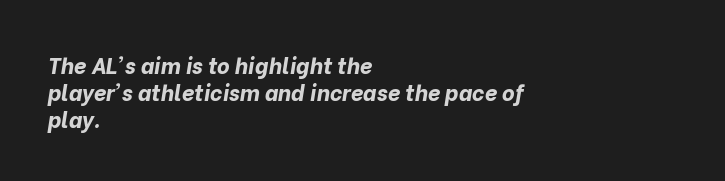
The image shows 22 px bold type, italic (leaning right); set left-aligned, line spacing 1.22x, normal letter spacing, not underlined.
